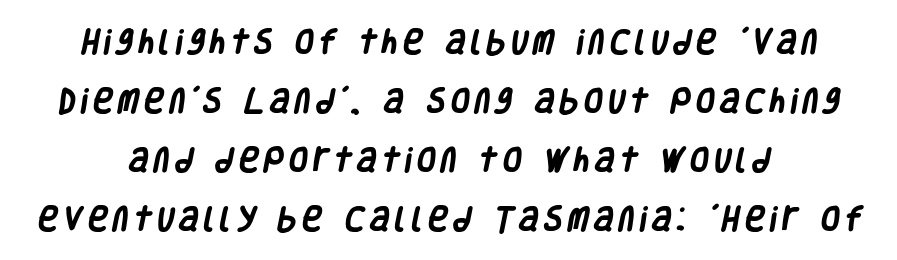
Q: Is the text bold? A: Yes.
Q: Is the text underlined? A: No.
Q: How is the paragraph aligned? A: Centered.
Q: Is the spacing between letters normal or unusually wide? A: Unusually wide.
Q: Is the spacing between lines tight, normal or loose? A: Loose.
